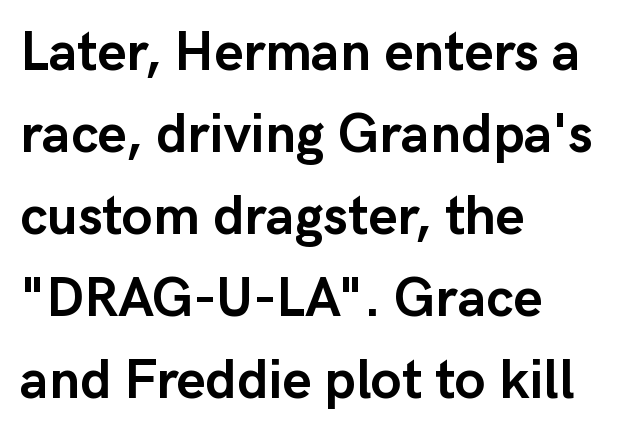
{"serif": "no", "italic": "no", "bold": "yes", "weight": "semibold", "width": "normal", "stroke_contrast": "low", "x_height": "medium", "monospaced": "no", "underline": "no", "align": "left", "line_spacing": "normal", "line_spacing_ratio": 1.49, "letter_spacing": "normal", "letter_spacing_em": 0.0, "glyph_px": 55}
